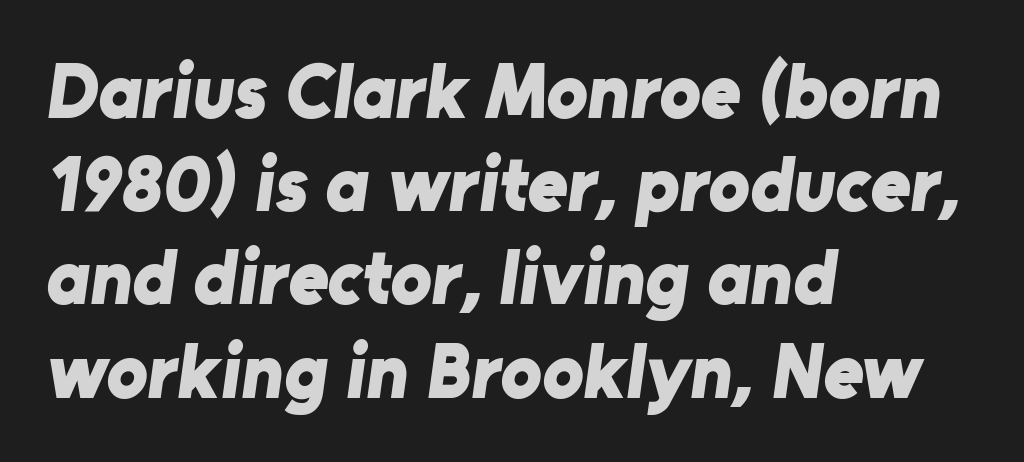
The image shows 77 px bold sans-serif type; set left-aligned, line spacing 1.21x, normal letter spacing, not underlined; low stroke contrast and a medium x-height.
